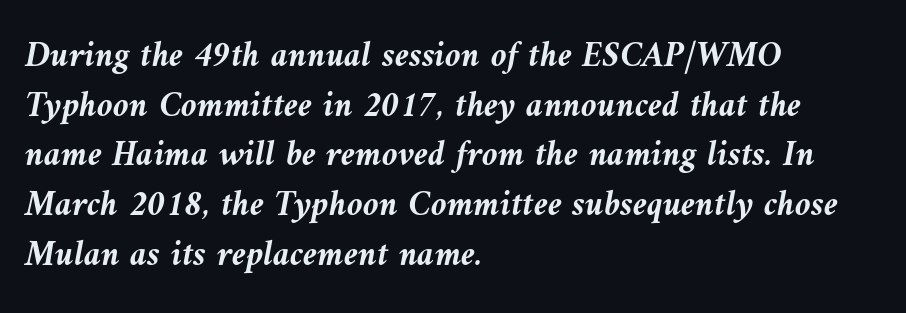
Q: Is the text bold? A: Yes.
Q: Is the text italic (slanted)? A: Yes, it leans left by about 9 degrees.
Q: Is the text underlined? A: No.
Q: How is the paragraph aligned? A: Left-aligned.
Q: Is the spacing between letters normal or unusually wide? A: Normal.
Q: Is the spacing between lines tight, normal or loose? A: Normal.
Q: Width (condensed, normal, or wide)? A: Normal.
Q: Stroke contrast? A: Medium.
Q: x-height? A: Medium.
Q: Monospaced? A: No.
